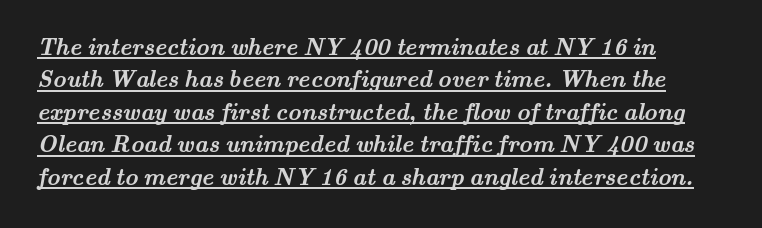
Q: Is the text bold? A: Yes.
Q: Is the text underlined? A: Yes.
Q: How is the paragraph aligned? A: Left-aligned.
Q: Is the spacing between letters normal or unusually wide? A: Normal.
Q: Is the spacing between lines tight, normal or loose? A: Normal.
